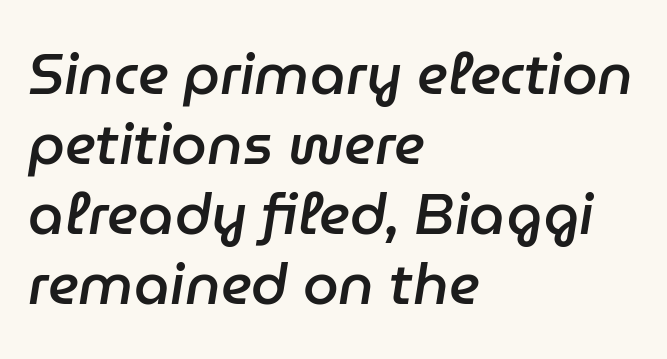
Think of a printed novel: that variable character pitch is what you see here. This rendering uses left alignment, leaving the right contour irregular. A typesetter would call this zero additional tracking. The strokes are fattened partway — semibold, not bold.
